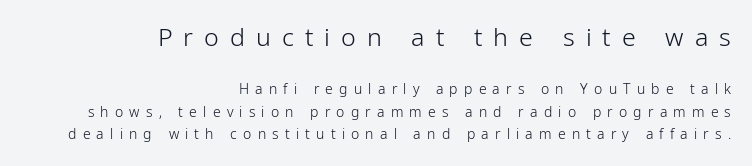
Q: Is the text bold? A: No.
Q: Is the text italic (slanted)? A: No, it is upright.
Q: Is the text underlined? A: No.
Q: How is the paragraph aligned? A: Right-aligned.
Q: Is the spacing between letters normal or unusually wide? A: Unusually wide.
Q: Is the spacing between lines tight, normal or loose? A: Normal.
Q: Which block of text is set in a larger size, the first (top) or the second (bottom)? A: The first (top) one.
